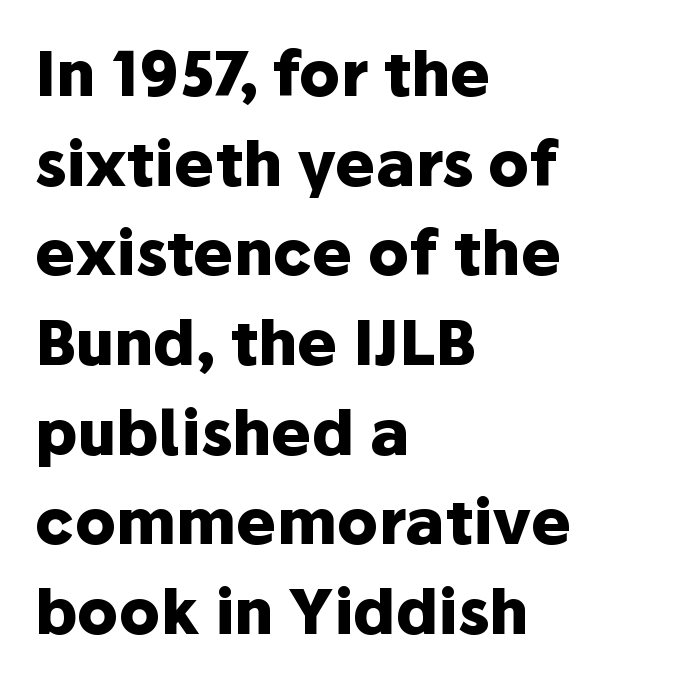
Does the leading feel generous? No, just average. The letters advance in unequal steps, a hallmark of proportional type. The letterforms sit shoulder to shoulder at normal distance. The foot of each line stays bare and open. Classification — sans serif.
